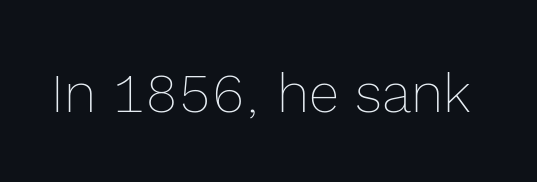
Q: Is the text bold? A: No.
Q: Is the text italic (slanted)? A: No, it is upright.
Q: Is the text underlined? A: No.
Q: Is the spacing between letters normal or unusually wide? A: Normal.
Q: Width (condensed, normal, or wide)? A: Normal.
Q: x-height? A: Medium.
Q: Monospaced? A: No.
